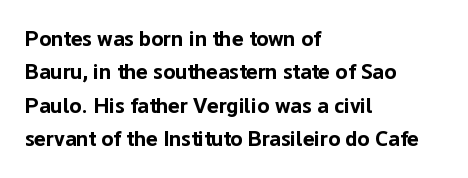
The image shows 22 px bold type, upright; set left-aligned, normal line spacing (1.52x), normal letter spacing, not underlined.
